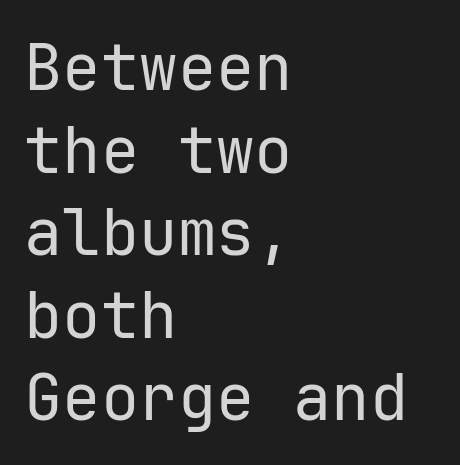
{"serif": "no", "italic": "no", "bold": "no", "weight": "regular", "width": "normal", "stroke_contrast": "low", "x_height": "medium", "monospaced": "yes", "underline": "no", "align": "left", "line_spacing": "normal", "line_spacing_ratio": 1.29, "letter_spacing": "normal", "letter_spacing_em": 0.0, "glyph_px": 64}
